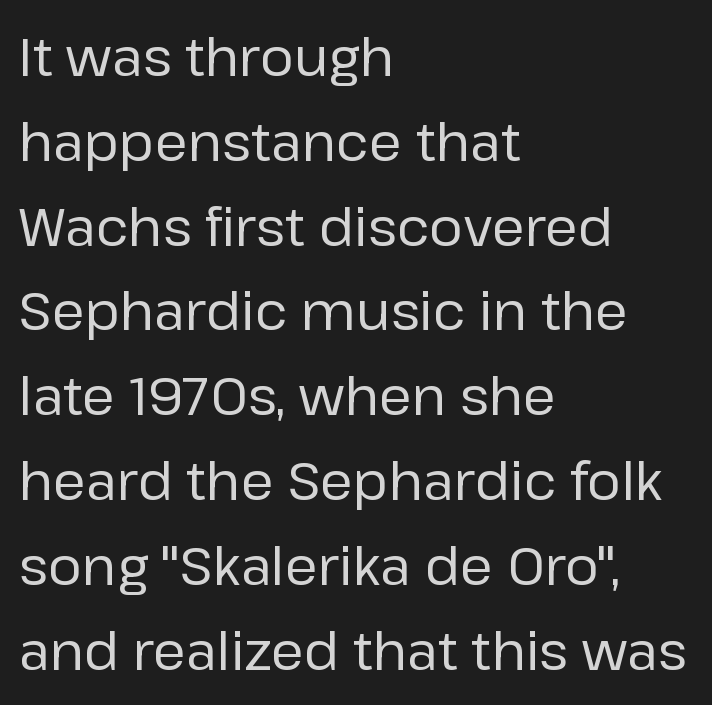
The image shows 53 px regular-weight sans-serif type, upright; set left-aligned, normal line spacing (1.6x), normal letter spacing, not underlined; low stroke contrast and a medium x-height.
